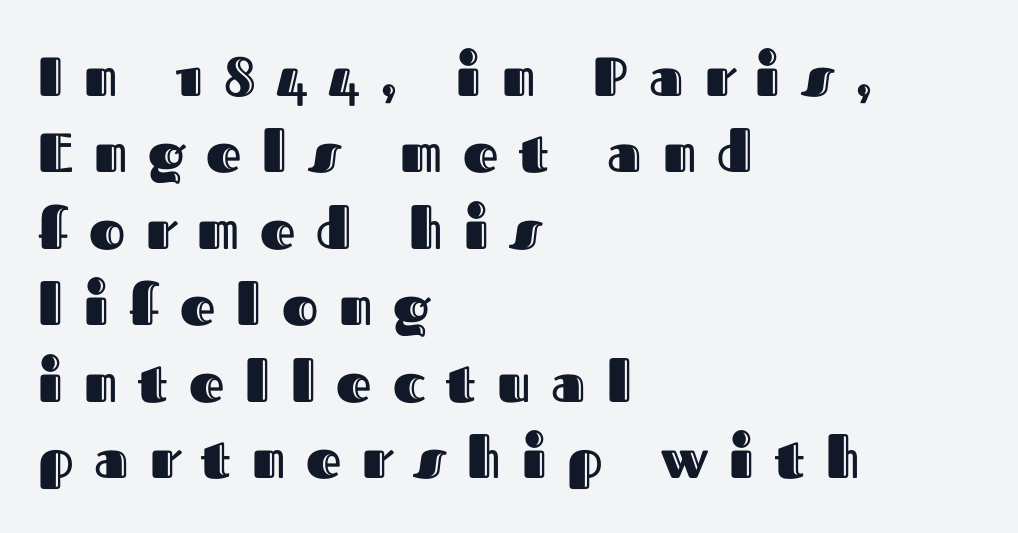
{"italic": "no", "width": "normal", "x_height": "medium", "monospaced": "no", "underline": "no", "align": "left", "line_spacing": "normal", "line_spacing_ratio": 1.39, "letter_spacing": "wide", "letter_spacing_em": 0.38, "glyph_px": 55}
